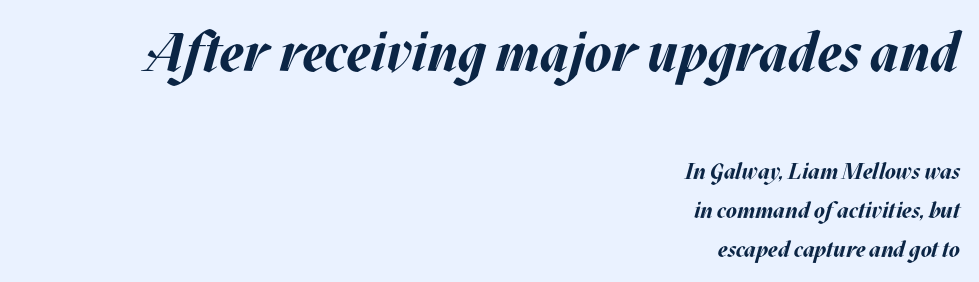
Bold? Absolutely — the strokes are thick and heavy. There is no visible air inserted between adjacent glyphs. The rendering anchors every line to the right-hand side. Note the varied advance widths — an 'i' is clearly narrower than an 'm'. Which chunk is bigger? The first one — the top block dwarfs the bottom. Descenders are the only things crossing below the line.
